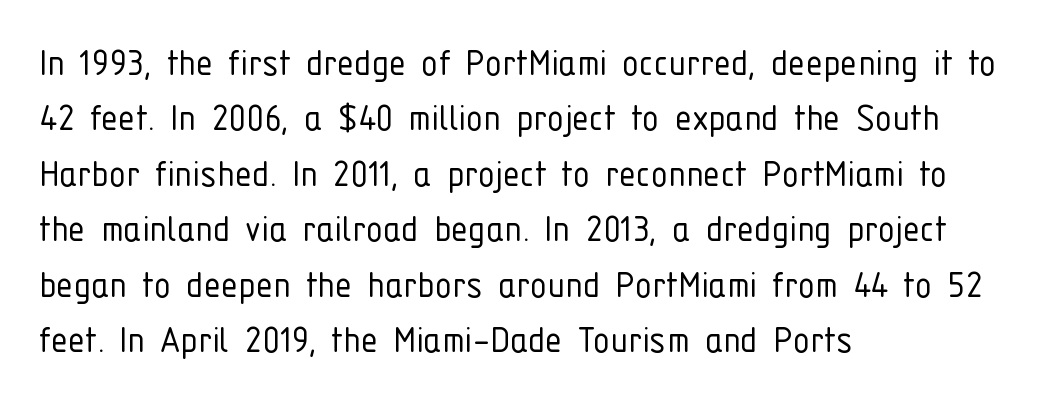
The image shows 43 px light, condensed sans-serif type, upright; set left-aligned, normal line spacing (1.29x), normal letter spacing, not underlined; low stroke contrast and a medium x-height.
